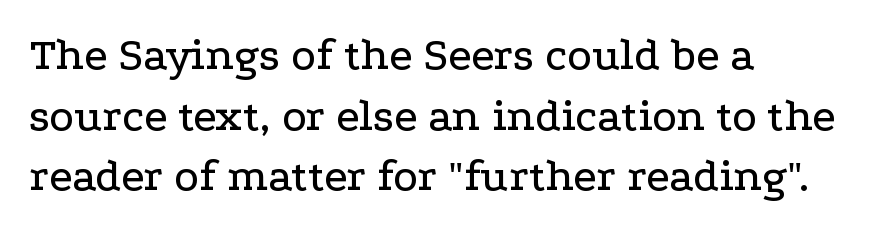
Every character sits straight up, as roman type does. The rendering uses a moderate line-height, typical for paragraphs. Letterform terminals end in serifs throughout the passage. Caption: standard tracking, unaltered.
